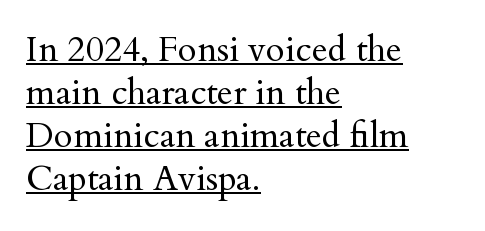
Q: Is the text bold? A: No.
Q: Is the text italic (slanted)? A: No, it is upright.
Q: Is the typeface a serif or a sans-serif typeface? A: Serif.
Q: Is the text underlined? A: Yes.
Q: How is the paragraph aligned? A: Left-aligned.
Q: Is the spacing between letters normal or unusually wide? A: Normal.
Q: Width (condensed, normal, or wide)? A: Normal.
Q: Stroke contrast? A: Medium.
Q: x-height? A: Small.
Q: Monospaced? A: No.
